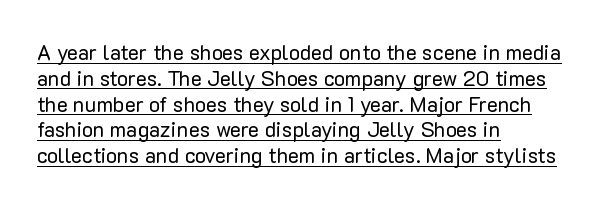
Q: Is the text bold? A: No.
Q: Is the text italic (slanted)? A: No, it is upright.
Q: Is the text underlined? A: Yes.
Q: How is the paragraph aligned? A: Left-aligned.
Q: Is the spacing between letters normal or unusually wide? A: Normal.
